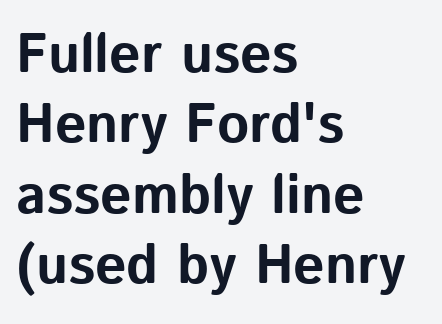
What kind of face is this? One without serifs — a sans. A bare baseline throughout the passage. The rendering keeps characters at their native spacing. Do the letters lean? They stand straight.
